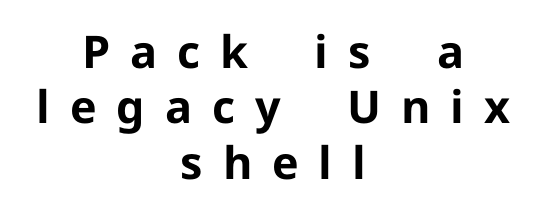
Q: Is the text bold? A: Yes.
Q: Is the text italic (slanted)? A: No, it is upright.
Q: Is the typeface a serif or a sans-serif typeface? A: Sans-serif.
Q: Is the text underlined? A: No.
Q: How is the paragraph aligned? A: Centered.
Q: Is the spacing between letters normal or unusually wide? A: Unusually wide.
Q: Width (condensed, normal, or wide)? A: Normal.
Q: Stroke contrast? A: Low.
Q: x-height? A: Medium.
Q: Monospaced? A: No.
